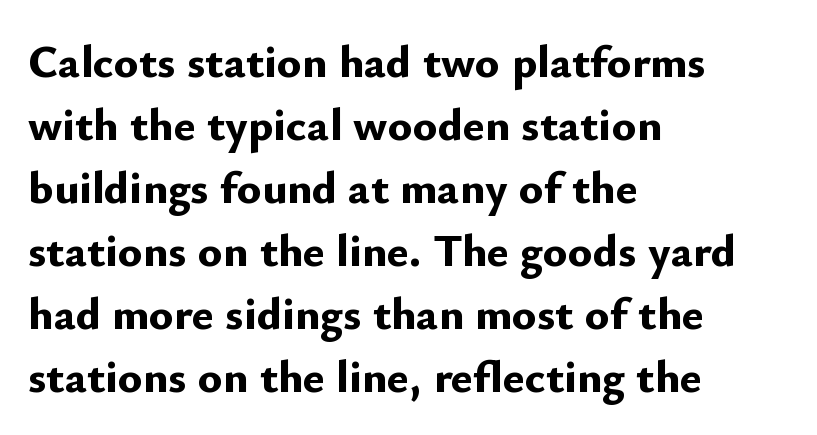
Q: Is the text bold? A: Yes.
Q: Is the text italic (slanted)? A: No, it is upright.
Q: Is the typeface a serif or a sans-serif typeface? A: Sans-serif.
Q: Is the text underlined? A: No.
Q: How is the paragraph aligned? A: Left-aligned.
Q: Is the spacing between letters normal or unusually wide? A: Normal.
Q: Is the spacing between lines tight, normal or loose? A: Normal.
Q: Width (condensed, normal, or wide)? A: Normal.
Q: Stroke contrast? A: Low.
Q: x-height? A: Small.
Q: Monospaced? A: No.
